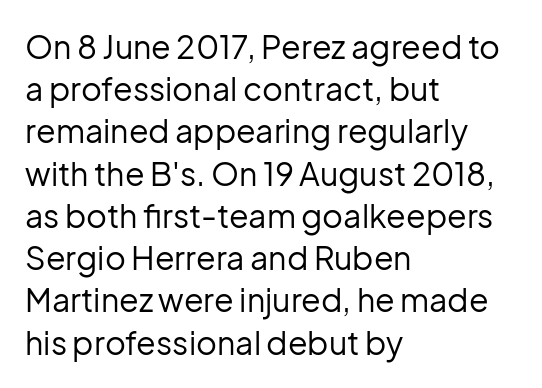
{"serif": "no", "italic": "no", "bold": "no", "weight": "regular", "width": "normal", "stroke_contrast": "low", "x_height": "medium", "monospaced": "no", "underline": "no", "align": "left", "line_spacing": "normal", "line_spacing_ratio": 1.32, "letter_spacing": "normal", "letter_spacing_em": 0.0, "glyph_px": 32}
